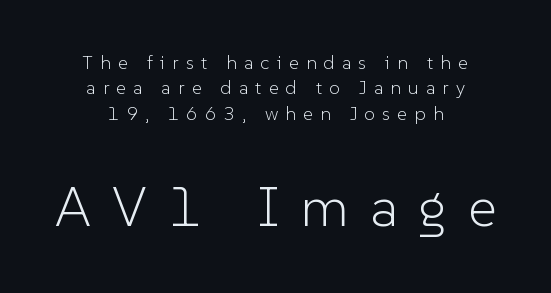
Q: Is the text bold? A: No.
Q: Is the text italic (slanted)? A: No, it is upright.
Q: Is the typeface a serif or a sans-serif typeface? A: Sans-serif.
Q: Is the text underlined? A: No.
Q: How is the paragraph aligned? A: Centered.
Q: Is the spacing between letters normal or unusually wide? A: Unusually wide.
Q: Is the spacing between lines tight, normal or loose? A: Normal.
Q: Which block of text is set in a larger size, the first (top) or the second (bottom)? A: The second (bottom) one.
Q: Width (condensed, normal, or wide)? A: Normal.
Q: Stroke contrast? A: Low.
Q: x-height? A: Medium.
Q: Monospaced? A: No.
